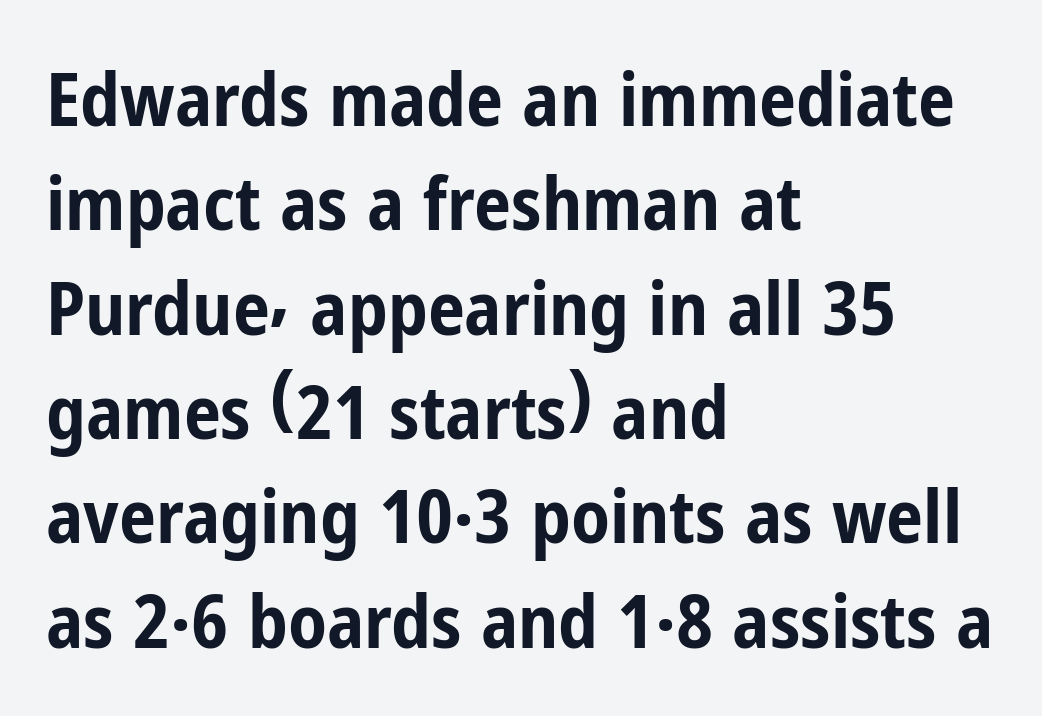
Q: Is the text bold? A: Yes.
Q: Is the text italic (slanted)? A: No, it is upright.
Q: Is the typeface a serif or a sans-serif typeface? A: Sans-serif.
Q: Is the text underlined? A: No.
Q: How is the paragraph aligned? A: Left-aligned.
Q: Is the spacing between letters normal or unusually wide? A: Normal.
Q: Is the spacing between lines tight, normal or loose? A: Normal.
Q: Width (condensed, normal, or wide)? A: Condensed.
Q: Stroke contrast? A: Low.
Q: x-height? A: Medium.
Q: Monospaced? A: No.
